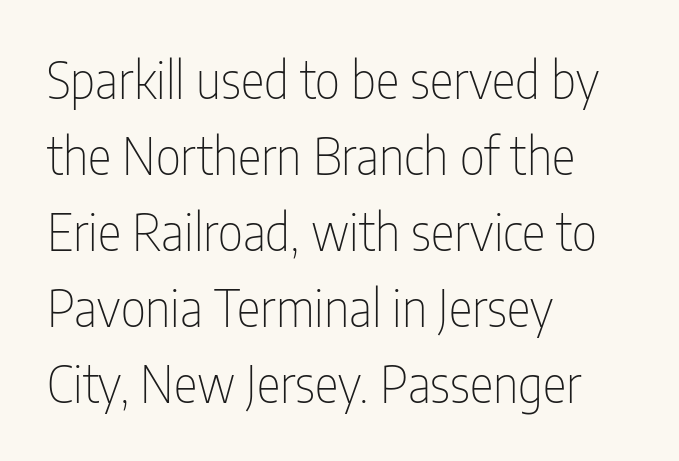
{"serif": "no", "italic": "no", "bold": "no", "weight": "thin", "width": "condensed", "stroke_contrast": "low", "x_height": "medium", "monospaced": "no", "underline": "no", "align": "left", "line_spacing": "normal", "line_spacing_ratio": 1.52, "letter_spacing": "normal", "letter_spacing_em": 0.0, "glyph_px": 50}
